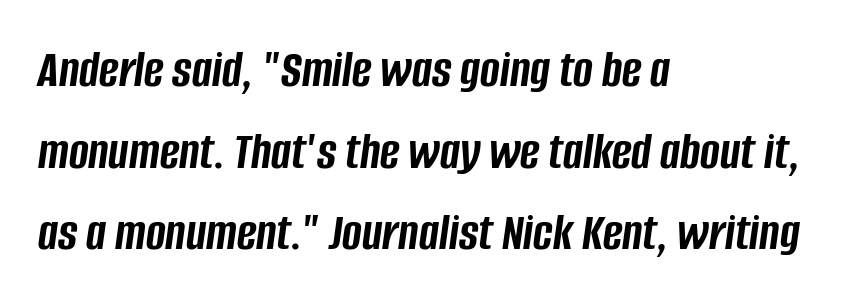
The image shows 53 px semibold, condensed type, italic (leaning right); set left-aligned, normal line spacing (1.54x), normal letter spacing, not underlined; low stroke contrast and a large x-height.
